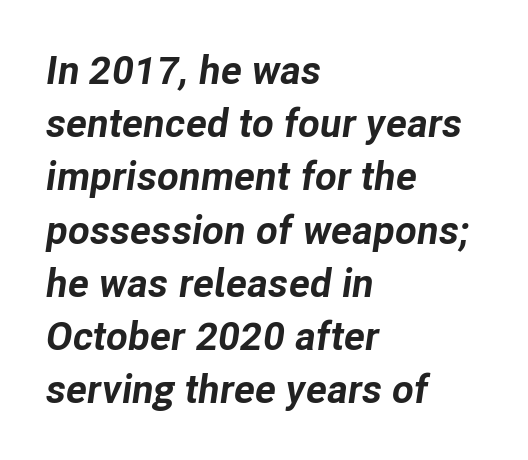
The image shows 40 px bold type, italic (leaning right); set left-aligned, normal line spacing (1.33x), normal letter spacing, not underlined; low stroke contrast and a medium x-height.
